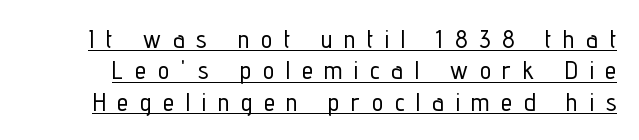
{"italic": "no", "underline": "yes", "line_spacing": "normal", "line_spacing_ratio": 1.26, "letter_spacing": "wide", "letter_spacing_em": 0.48, "glyph_px": 25}
